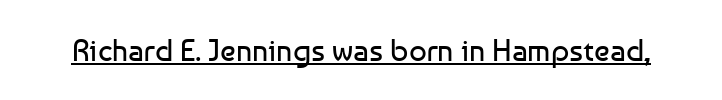
Q: Is the text bold? A: No.
Q: Is the text italic (slanted)? A: No, it is upright.
Q: Is the typeface a serif or a sans-serif typeface? A: Sans-serif.
Q: Is the text underlined? A: Yes.
Q: Is the spacing between letters normal or unusually wide? A: Normal.
Q: Width (condensed, normal, or wide)? A: Normal.
Q: Stroke contrast? A: Low.
Q: x-height? A: Medium.
Q: Monospaced? A: No.
